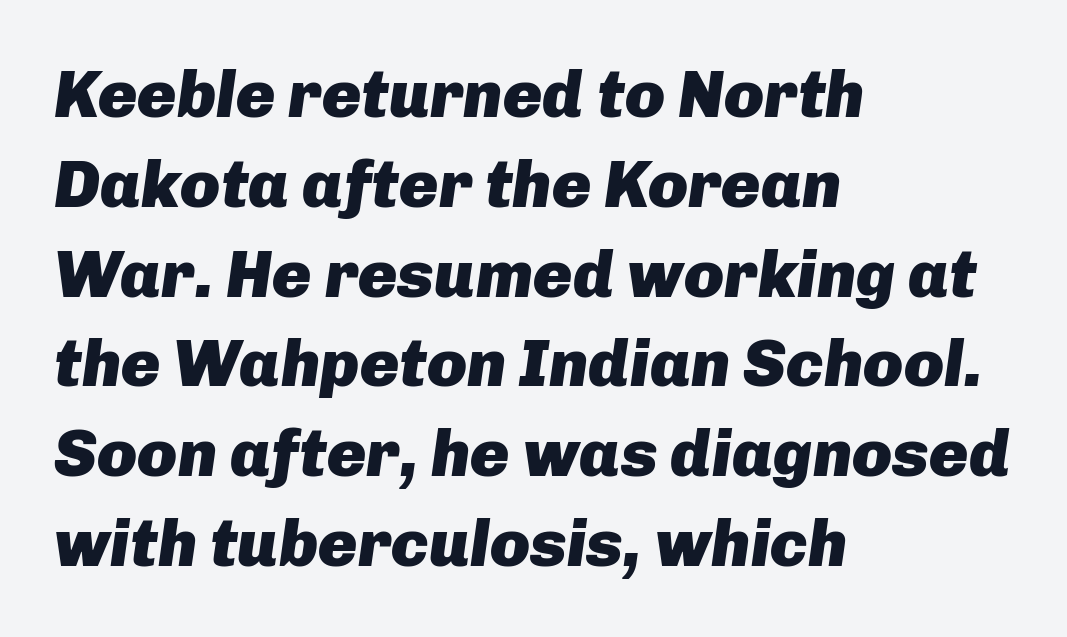
{"italic": "yes", "lean": "right", "slant_degrees": 8, "bold": "yes", "weight": "heavy", "width": "normal", "stroke_contrast": "low", "x_height": "medium", "monospaced": "no", "underline": "no", "align": "left", "line_spacing": "normal", "line_spacing_ratio": 1.36, "letter_spacing": "normal", "letter_spacing_em": 0.0, "glyph_px": 66}
